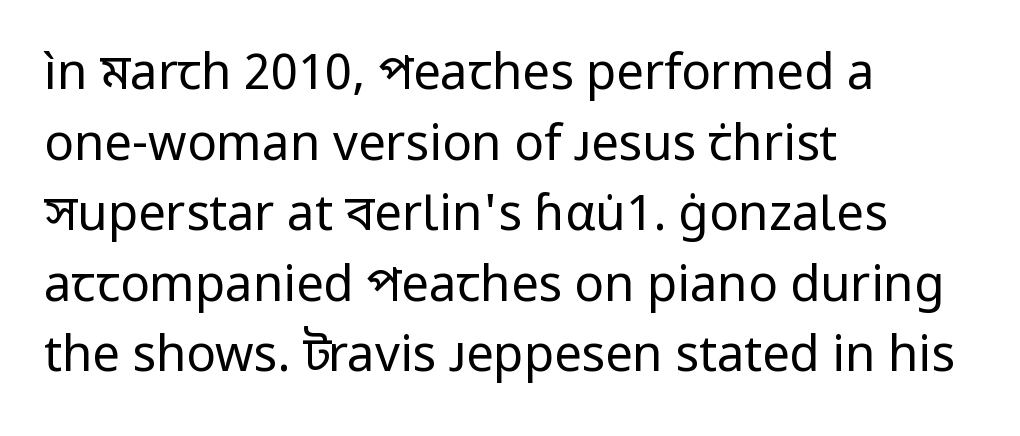
The face looks like a standard text weight, possibly lighter. Decoration check: the copy has no underline. Vertical strokes here are truly vertical. Each letter keeps its own natural width here, so spacing adapts to shape. Does extra space separate the letters? No, they use regular spacing. Every row of glyphs begins at an identical x-position on the left.
